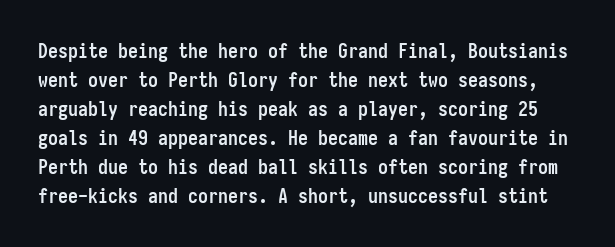
Q: Is the text bold? A: Yes.
Q: Is the text italic (slanted)? A: No, it is upright.
Q: Is the text underlined? A: No.
Q: Is the spacing between letters normal or unusually wide? A: Normal.
Q: Is the spacing between lines tight, normal or loose? A: Normal.
